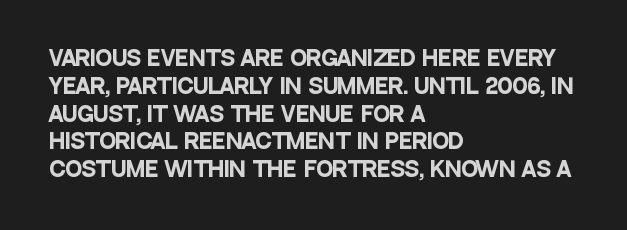
Q: Is the text bold? A: Yes.
Q: Is the text italic (slanted)? A: No, it is upright.
Q: Is the text underlined? A: No.
Q: How is the paragraph aligned? A: Left-aligned.
Q: Is the spacing between letters normal or unusually wide? A: Normal.
Q: Is the spacing between lines tight, normal or loose? A: Normal.
